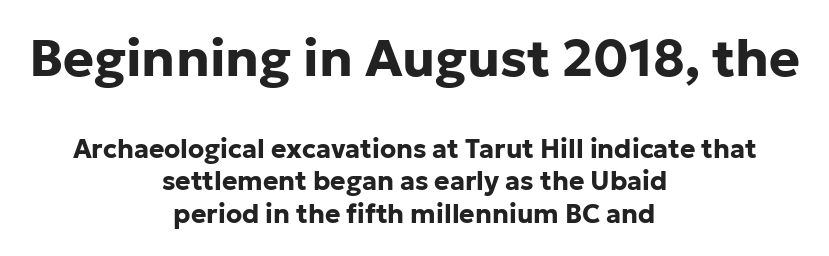
Q: Is the text bold? A: Yes.
Q: Is the text italic (slanted)? A: No, it is upright.
Q: Is the typeface a serif or a sans-serif typeface? A: Sans-serif.
Q: Is the text underlined? A: No.
Q: How is the paragraph aligned? A: Centered.
Q: Is the spacing between letters normal or unusually wide? A: Normal.
Q: Is the spacing between lines tight, normal or loose? A: Normal.
Q: Which block of text is set in a larger size, the first (top) or the second (bottom)? A: The first (top) one.
Q: Width (condensed, normal, or wide)? A: Normal.
Q: Stroke contrast? A: Low.
Q: x-height? A: Medium.
Q: Monospaced? A: No.
